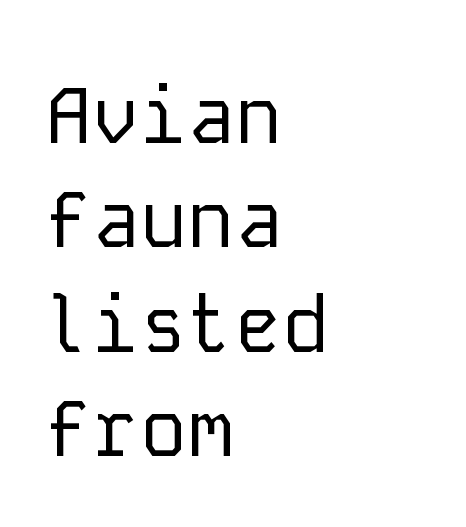
Q: Is the text bold? A: No.
Q: Is the text italic (slanted)? A: No, it is upright.
Q: Is the typeface a serif or a sans-serif typeface? A: Sans-serif.
Q: Is the text underlined? A: No.
Q: How is the paragraph aligned? A: Left-aligned.
Q: Is the spacing between letters normal or unusually wide? A: Normal.
Q: Is the spacing between lines tight, normal or loose? A: Normal.
Q: Width (condensed, normal, or wide)? A: Normal.
Q: Stroke contrast? A: Low.
Q: x-height? A: Medium.
Q: Monospaced? A: Yes.
